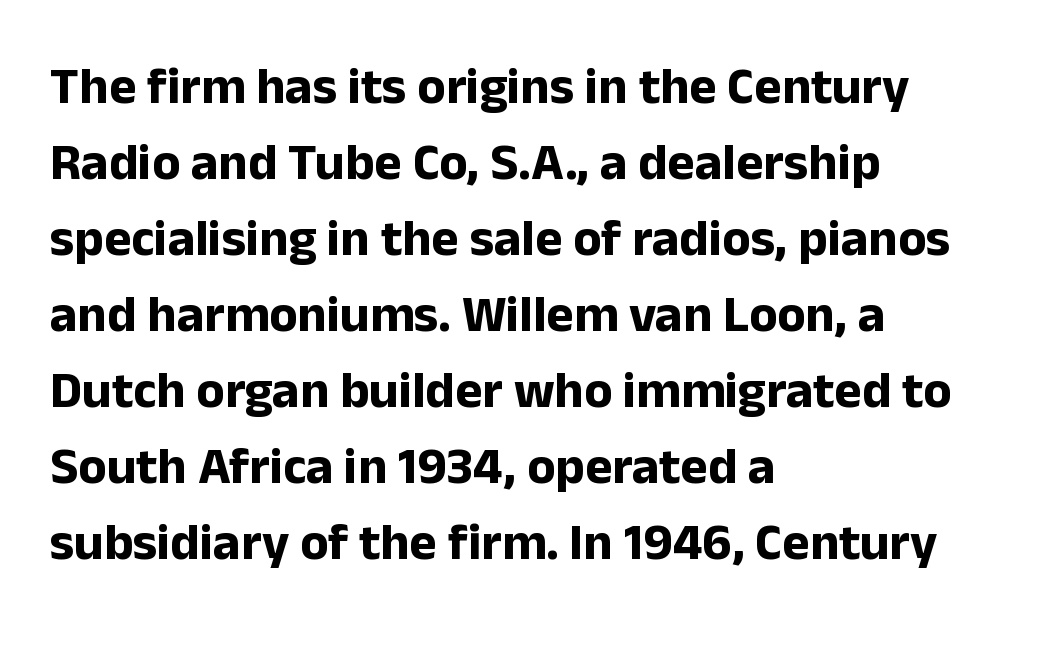
Q: Is the text bold? A: Yes.
Q: Is the text italic (slanted)? A: No, it is upright.
Q: Is the typeface a serif or a sans-serif typeface? A: Sans-serif.
Q: Is the text underlined? A: No.
Q: How is the paragraph aligned? A: Left-aligned.
Q: Is the spacing between letters normal or unusually wide? A: Normal.
Q: Is the spacing between lines tight, normal or loose? A: Normal.
Q: Width (condensed, normal, or wide)? A: Normal.
Q: Stroke contrast? A: Low.
Q: x-height? A: Medium.
Q: Monospaced? A: No.
